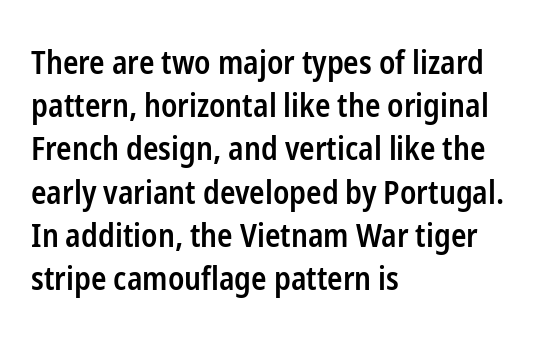
The image shows 32 px semibold, condensed sans-serif type, upright; set left-aligned, normal line spacing (1.35x), normal letter spacing, not underlined; low stroke contrast and a medium x-height.
